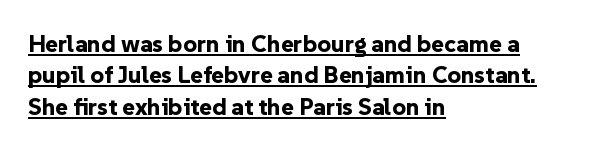
{"italic": "no", "bold": "yes", "underline": "yes", "align": "left", "line_spacing": "normal", "line_spacing_ratio": 1.31, "letter_spacing": "normal", "letter_spacing_em": 0.0, "glyph_px": 24}
